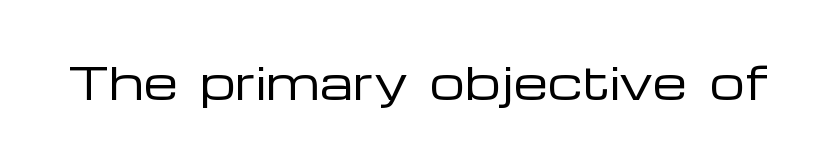
Q: Is the text bold? A: No.
Q: Is the text italic (slanted)? A: No, it is upright.
Q: Is the typeface a serif or a sans-serif typeface? A: Sans-serif.
Q: Is the text underlined? A: No.
Q: Is the spacing between letters normal or unusually wide? A: Normal.
Q: Width (condensed, normal, or wide)? A: Wide.
Q: Stroke contrast? A: Low.
Q: x-height? A: Medium.
Q: Monospaced? A: No.
